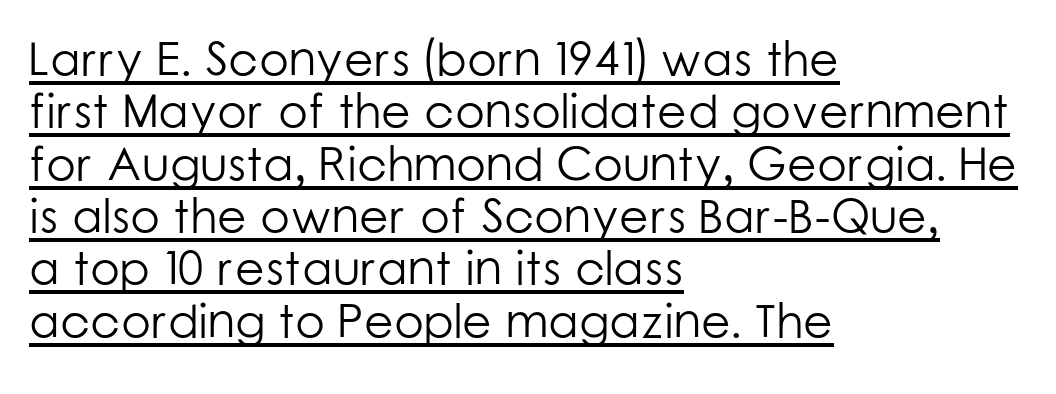
The image shows 48 px light sans-serif type, upright; set left-aligned, tight line spacing (1.09x), normal letter spacing, underlined; low stroke contrast and a medium x-height.
